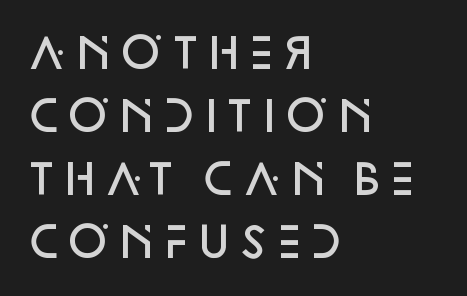
The image shows 41 px semibold sans-serif type, upright; set left-aligned, normal line spacing (1.54x), normal letter spacing, not underlined; low stroke contrast and a large x-height.
